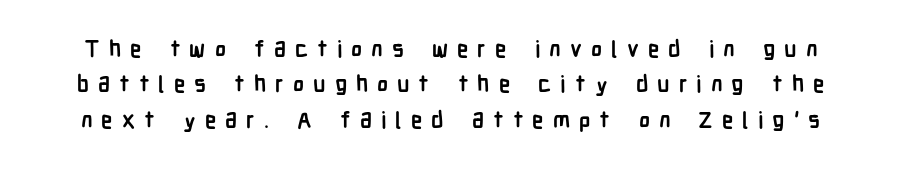
Leading: standard. You can tell it's not italic because the verticals are truly vertical. Tracking value appears strongly positive — letters spread wide. Set as a true bold cut, around the 700 mark.
